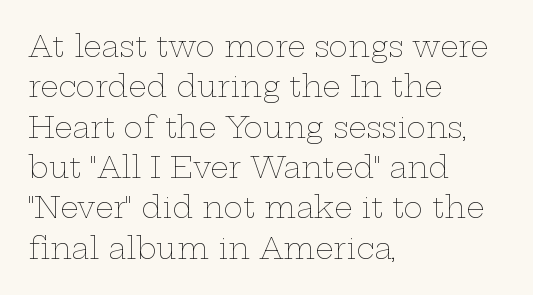
Do the characters align in a grid? No, the font is proportional. Tall strokes in this sample are plumb rather than angled. The passage shown stacks its lines at a standard gap. Letters rest on an invisible, unmarked baseline. One-word summary of the alignment: left.
